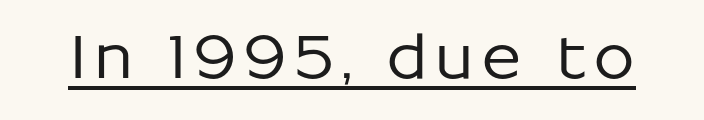
The image shows 60 px sans-serif type, upright; set underlined; low stroke contrast and a medium x-height.
